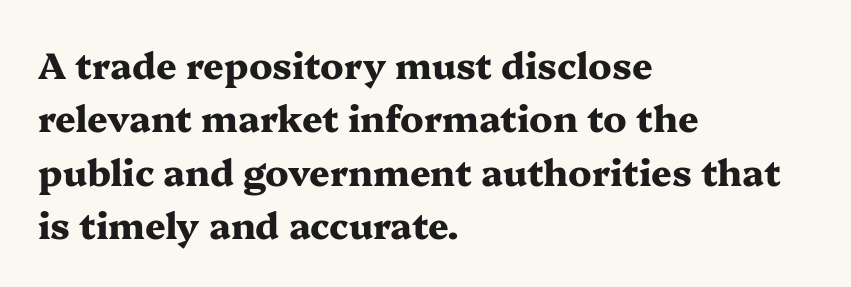
Q: Is the text bold? A: Yes.
Q: Is the text italic (slanted)? A: No, it is upright.
Q: Is the typeface a serif or a sans-serif typeface? A: Serif.
Q: Is the text underlined? A: No.
Q: How is the paragraph aligned? A: Left-aligned.
Q: Is the spacing between letters normal or unusually wide? A: Normal.
Q: Is the spacing between lines tight, normal or loose? A: Normal.
Q: Width (condensed, normal, or wide)? A: Wide.
Q: Stroke contrast? A: Medium.
Q: x-height? A: Medium.
Q: Monospaced? A: No.
